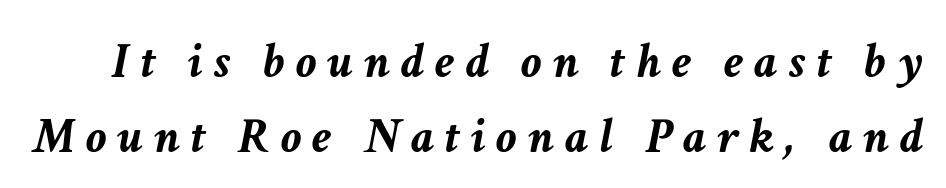
Q: Is the text bold? A: Yes.
Q: Is the text italic (slanted)? A: Yes, it leans right by about 11 degrees.
Q: Is the text underlined? A: No.
Q: Is the spacing between letters normal or unusually wide? A: Unusually wide.
Q: Is the spacing between lines tight, normal or loose? A: Normal.
Q: Width (condensed, normal, or wide)? A: Normal.
Q: Stroke contrast? A: Low.
Q: x-height? A: Medium.
Q: Monospaced? A: No.
